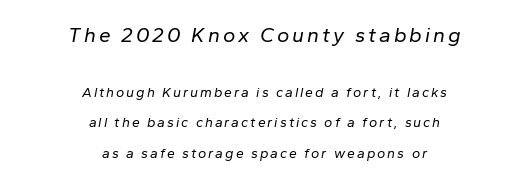
Q: Is the text bold? A: No.
Q: Is the text italic (slanted)? A: Yes, it leans right by about 10 degrees.
Q: Is the text underlined? A: No.
Q: How is the paragraph aligned? A: Centered.
Q: Is the spacing between lines tight, normal or loose? A: Loose.
Q: Which block of text is set in a larger size, the first (top) or the second (bottom)? A: The first (top) one.
